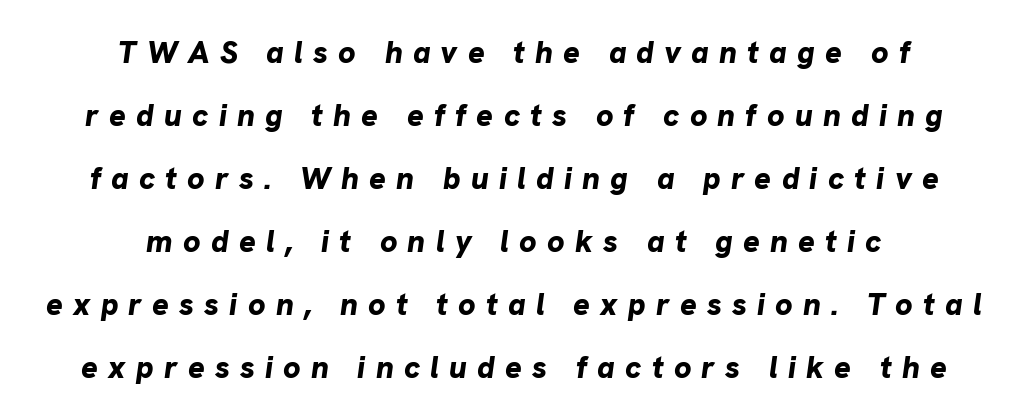
Q: Is the text bold? A: Yes.
Q: Is the text italic (slanted)? A: Yes, it leans right by about 8 degrees.
Q: Is the text underlined? A: No.
Q: How is the paragraph aligned? A: Centered.
Q: Is the spacing between letters normal or unusually wide? A: Unusually wide.
Q: Is the spacing between lines tight, normal or loose? A: Loose.
Q: Width (condensed, normal, or wide)? A: Normal.
Q: Stroke contrast? A: Low.
Q: x-height? A: Medium.
Q: Monospaced? A: No.
